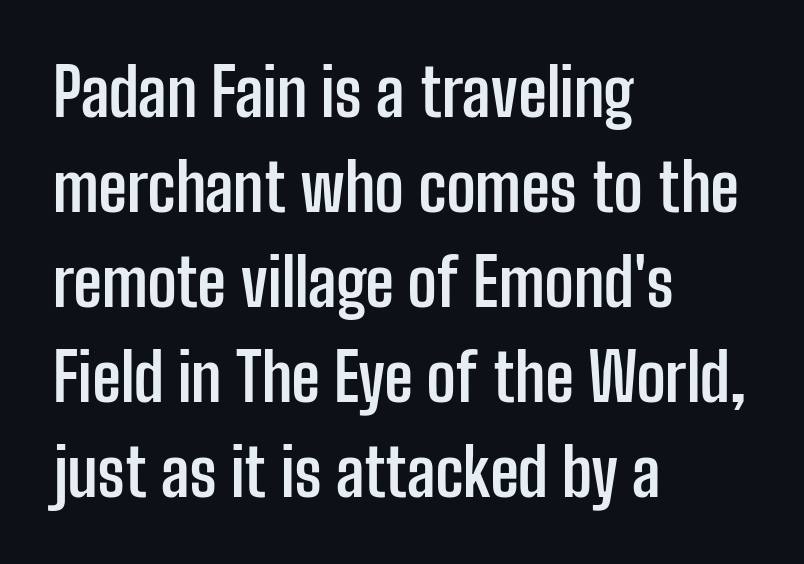
The image shows 65 px semibold, condensed sans-serif type, upright; set left-aligned, normal line spacing (1.46x), normal letter spacing, not underlined; low stroke contrast and a medium x-height.
